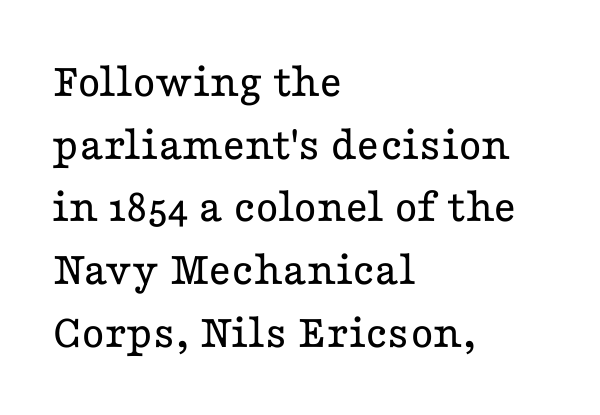
In terms of letterform style, serifs are clearly present. Spacing between characters is what you'd get straight out of the box. Here the designer chose a conventional face with non-uniform glyph widths. If you drew a ruler down the left edge, every line would touch it.
